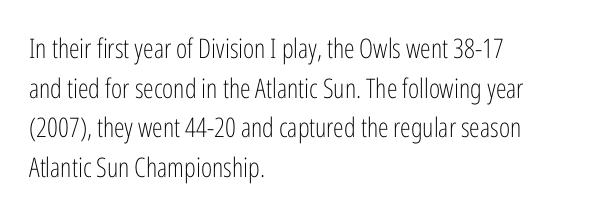
Q: Is the text bold? A: No.
Q: Is the text italic (slanted)? A: No, it is upright.
Q: Is the text underlined? A: No.
Q: How is the paragraph aligned? A: Left-aligned.
Q: Is the spacing between letters normal or unusually wide? A: Normal.
Q: Is the spacing between lines tight, normal or loose? A: Normal.
